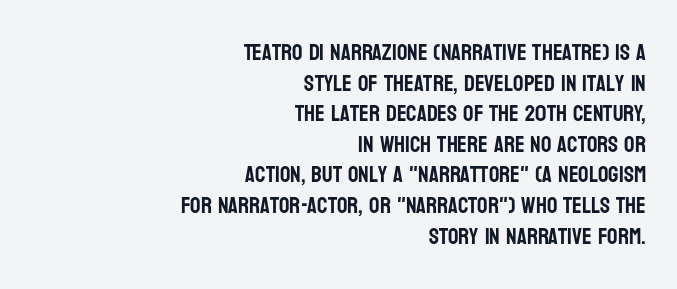
Q: Is the text italic (slanted)? A: No, it is upright.
Q: Is the text underlined? A: No.
Q: How is the paragraph aligned? A: Right-aligned.
Q: Is the spacing between letters normal or unusually wide? A: Normal.
Q: Is the spacing between lines tight, normal or loose? A: Normal.
